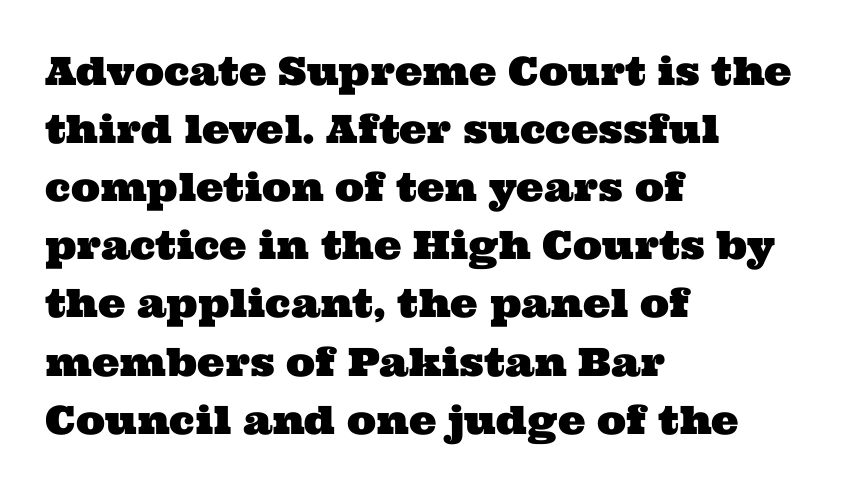
The image shows 39 px wide serif type; set left-aligned, normal line spacing (1.49x), normal letter spacing, not underlined; medium stroke contrast and a medium x-height.
